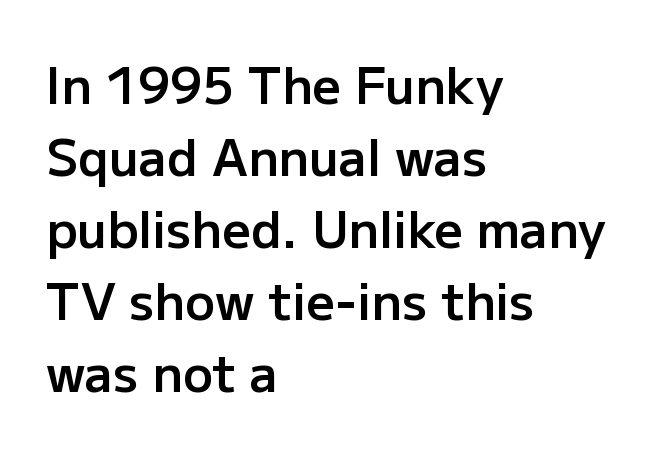
The image shows 50 px semibold sans-serif type, upright; set left-aligned, normal line spacing (1.44x), normal letter spacing, not underlined; low stroke contrast and a medium x-height.
